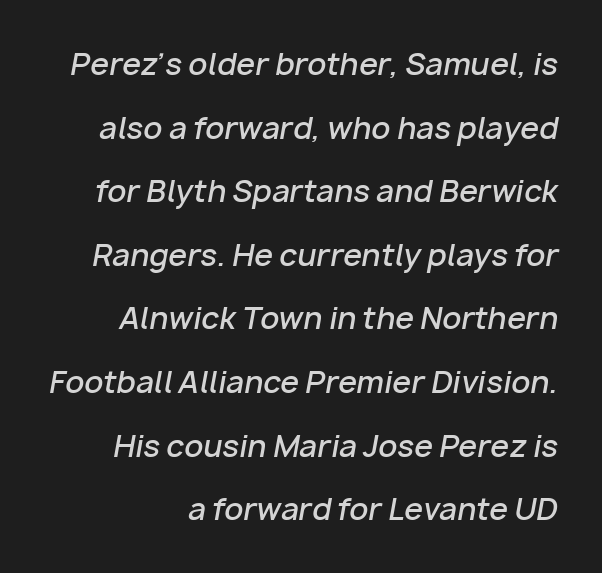
{"italic": "yes", "lean": "right", "slant_degrees": 10, "bold": "semi", "weight": "semibold", "width": "normal", "stroke_contrast": "low", "x_height": "medium", "monospaced": "no", "underline": "no", "line_spacing": "loose", "line_spacing_ratio": 2.12, "letter_spacing": "normal", "letter_spacing_em": 0.0, "glyph_px": 30}
